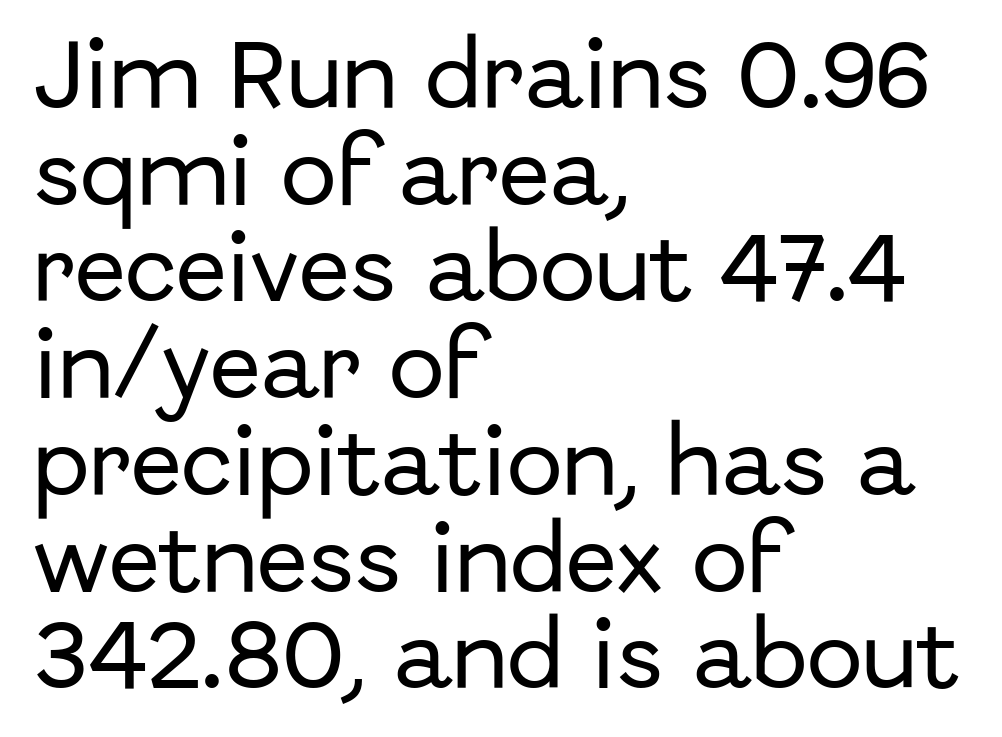
The text was rendered using a sans face with plain stroke endings. Horizontal alignment here is leftward, the default for most running prose. The vertical gap from one line to the next is medium. This rendering features lettering with no underline. The rendering uses natural spacing where letterforms have individual widths. This is the regular roman posture of the typeface.
